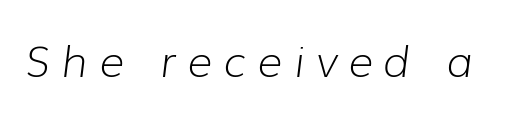
The image shows 43 px light type, italic (leaning right); set unusually wide letter spacing (+0.28 em), not underlined; low stroke contrast and a medium x-height.
